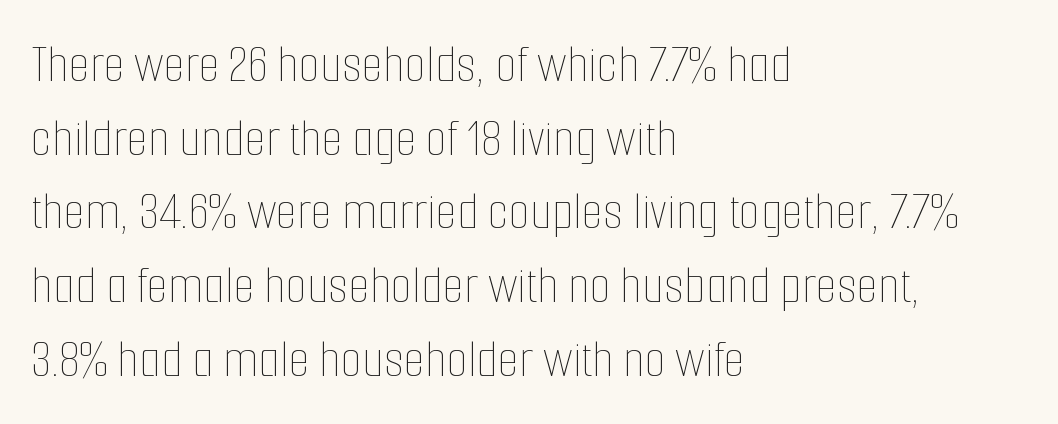
The ragged edge is on the right, which tells us the setting is flush left. The specimen omits any rule beneath the text block's lines. It's the straight-up-and-down kind of type. The font is comparable to plain body text, perhaps lighter.
